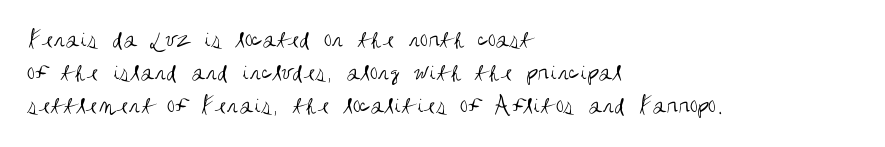
The image shows 26 px text type; set left-aligned, normal line spacing (1.26x), normal letter spacing, not underlined.
